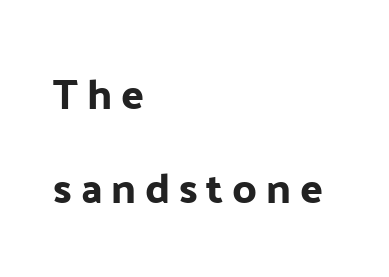
The image shows 42 px sans-serif type, upright; set left-aligned, loose line spacing (2.23x), unusually wide letter spacing (+0.21 em), not underlined; low stroke contrast and a medium x-height.
